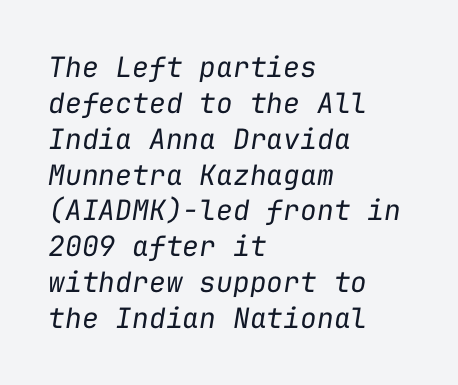
{"italic": "yes", "lean": "right", "slant_degrees": 9, "bold": "no", "weight": "regular", "width": "normal", "stroke_contrast": "low", "x_height": "medium", "monospaced": "yes", "underline": "no", "align": "left", "line_spacing": "normal", "line_spacing_ratio": 1.28, "letter_spacing": "normal", "letter_spacing_em": 0.0, "glyph_px": 28}
